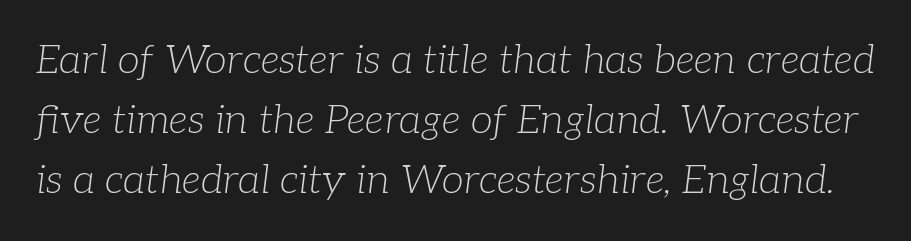
Each row of text sits above clean, open space. In terms of letterspacing, this is plain default setting. Looks like regular typesetting: each glyph gets only the width it needs. Designer's note — italics engaged. The font family rendered here belongs to the serif group. No chunkiness to these letters — they're not bold.
